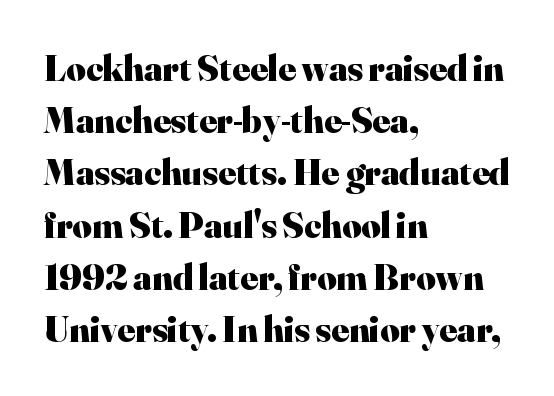
{"serif": "yes", "italic": "no", "bold": "yes", "weight": "heavy", "width": "normal", "stroke_contrast": "high", "x_height": "small", "monospaced": "no", "underline": "no", "align": "left", "line_spacing": "normal", "line_spacing_ratio": 1.41, "letter_spacing": "normal", "letter_spacing_em": 0.0, "glyph_px": 37}
